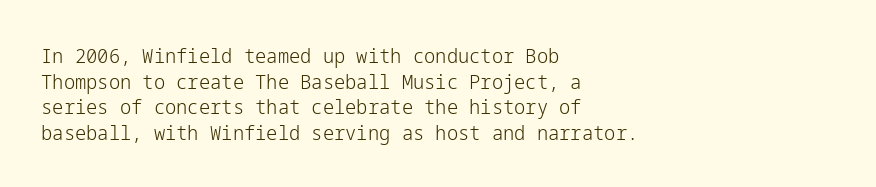
{"italic": "no", "bold": "no", "underline": "no", "align": "left", "line_spacing": "normal", "line_spacing_ratio": 1.28, "letter_spacing": "normal", "letter_spacing_em": 0.0, "glyph_px": 20}
